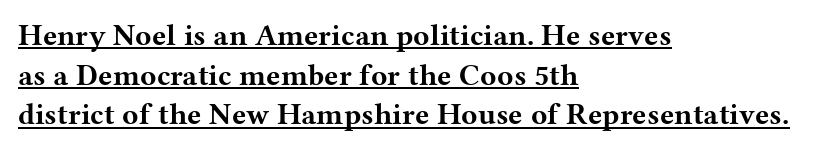
The image shows 30 px bold, wide serif type, upright; set left-aligned, normal line spacing (1.32x), normal letter spacing, underlined; medium stroke contrast and a medium x-height.
